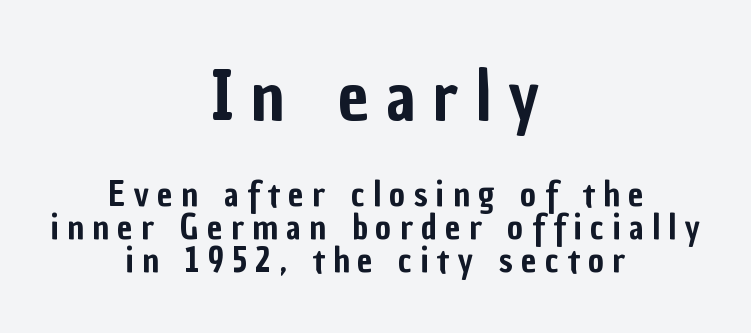
{"serif": "no", "italic": "no", "width": "condensed", "stroke_contrast": "low", "x_height": "medium", "monospaced": "no", "underline": "no", "align": "center", "line_spacing": "tight", "line_spacing_ratio": 0.97, "letter_spacing": "wide", "letter_spacing_em": 0.25, "larger_block": "first", "size_ratio": 2.03, "glyph_px": 69}
